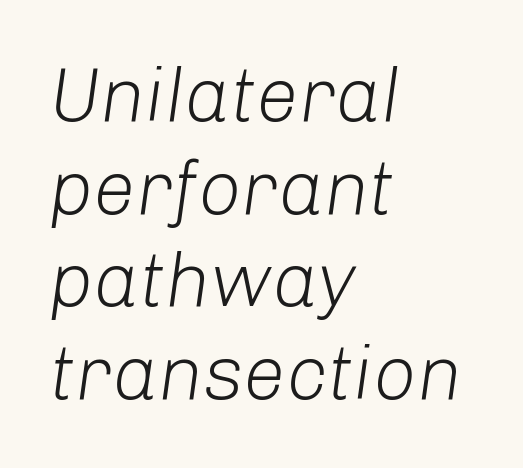
Q: Is the text bold? A: No.
Q: Is the text italic (slanted)? A: Yes, it leans right by about 8 degrees.
Q: Is the text underlined? A: No.
Q: How is the paragraph aligned? A: Left-aligned.
Q: Is the spacing between letters normal or unusually wide? A: Normal.
Q: Width (condensed, normal, or wide)? A: Normal.
Q: Stroke contrast? A: Low.
Q: x-height? A: Medium.
Q: Monospaced? A: No.
